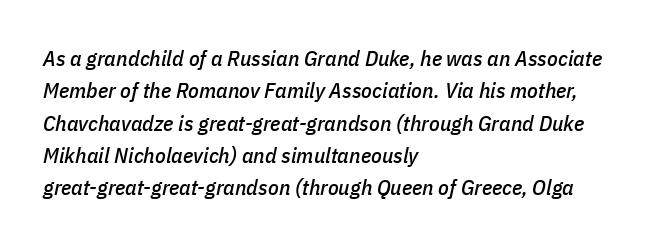
The image shows 22 px text type, italic (leaning right); set left-aligned, normal line spacing (1.47x), normal letter spacing, not underlined.
